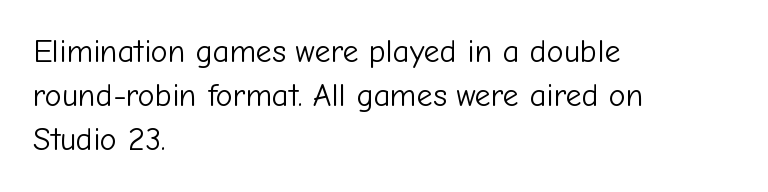
{"serif": "no", "italic": "no", "bold": "no", "weight": "light", "width": "normal", "stroke_contrast": "low", "x_height": "medium", "monospaced": "no", "underline": "no", "align": "left", "line_spacing": "normal", "line_spacing_ratio": 1.38, "letter_spacing": "normal", "letter_spacing_em": 0.0, "glyph_px": 32}
